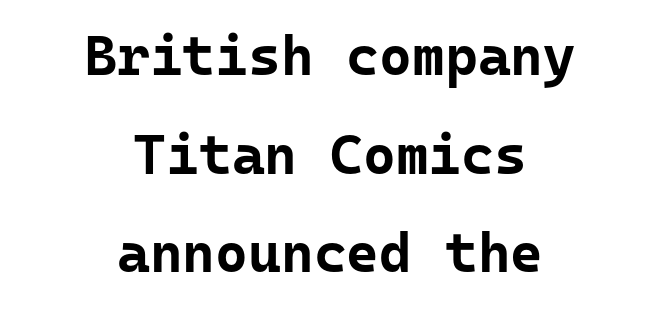
{"serif": "no", "italic": "no", "bold": "yes", "weight": "bold", "width": "normal", "stroke_contrast": "low", "x_height": "medium", "monospaced": "yes", "underline": "no", "align": "center", "line_spacing_ratio": 1.76, "letter_spacing": "normal", "letter_spacing_em": 0.0, "glyph_px": 56}
